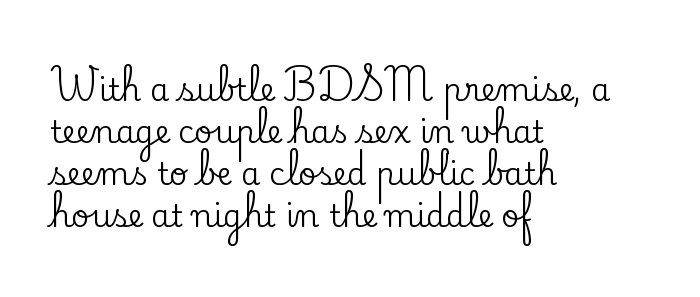
Q: Is the text italic (slanted)? A: No, it is upright.
Q: Is the typeface a serif or a sans-serif typeface? A: Serif.
Q: Is the text underlined? A: No.
Q: How is the paragraph aligned? A: Left-aligned.
Q: Is the spacing between letters normal or unusually wide? A: Normal.
Q: Is the spacing between lines tight, normal or loose? A: Normal.
Q: Width (condensed, normal, or wide)? A: Normal.
Q: Stroke contrast? A: Low.
Q: x-height? A: Small.
Q: Monospaced? A: No.
